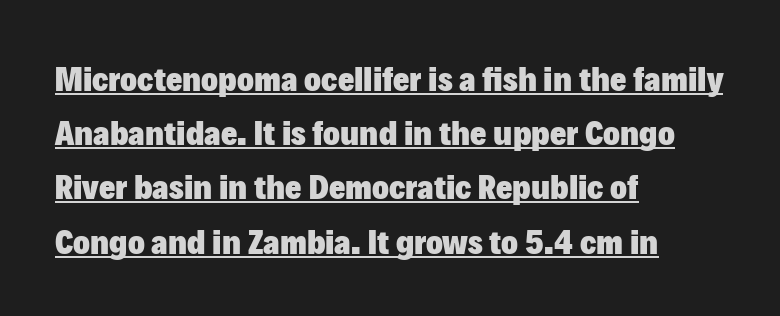
Q: Is the text bold? A: Yes.
Q: Is the text italic (slanted)? A: No, it is upright.
Q: Is the typeface a serif or a sans-serif typeface? A: Sans-serif.
Q: Is the text underlined? A: Yes.
Q: How is the paragraph aligned? A: Left-aligned.
Q: Is the spacing between letters normal or unusually wide? A: Normal.
Q: Is the spacing between lines tight, normal or loose? A: Normal.
Q: Width (condensed, normal, or wide)? A: Normal.
Q: Stroke contrast? A: Low.
Q: x-height? A: Medium.
Q: Monospaced? A: No.
